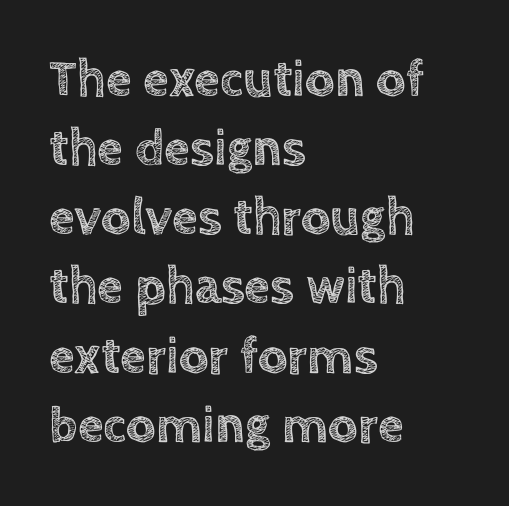
{"italic": "no", "width": "normal", "x_height": "large", "monospaced": "no", "underline": "no", "align": "left", "line_spacing": "normal", "line_spacing_ratio": 1.33, "letter_spacing": "normal", "letter_spacing_em": 0.0, "glyph_px": 52}
